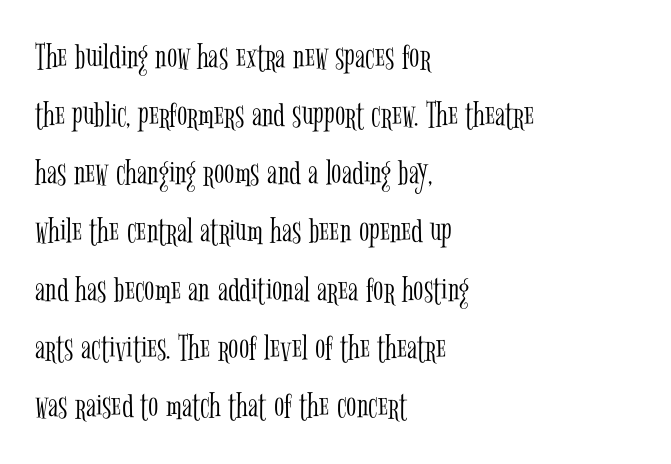
{"serif": "yes", "italic": "no", "bold": "no", "weight": "light", "width": "condensed", "stroke_contrast": "low", "x_height": "medium", "monospaced": "no", "underline": "no", "align": "left", "line_spacing": "normal", "line_spacing_ratio": 1.53, "letter_spacing": "normal", "letter_spacing_em": 0.0, "glyph_px": 38}
